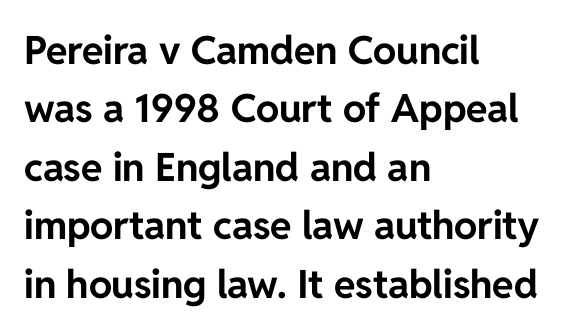
The image shows 39 px bold sans-serif type, upright; set left-aligned, normal line spacing (1.5x), normal letter spacing, not underlined; low stroke contrast and a medium x-height.
